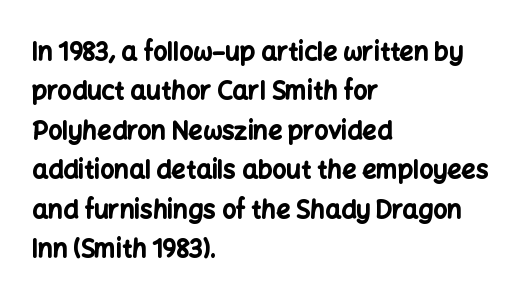
The image shows 25 px bold type, upright; set left-aligned, normal line spacing (1.58x), normal letter spacing, not underlined.
